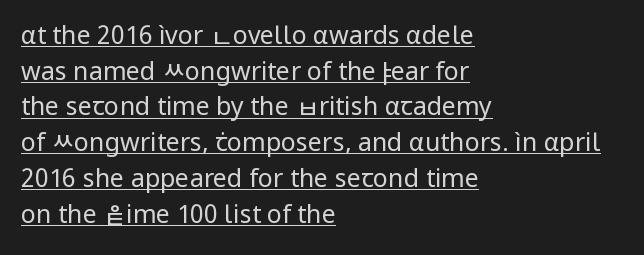
{"italic": "no", "bold": "no", "underline": "yes", "align": "left", "line_spacing": "normal", "line_spacing_ratio": 1.43, "letter_spacing": "normal", "letter_spacing_em": 0.0, "glyph_px": 25}
